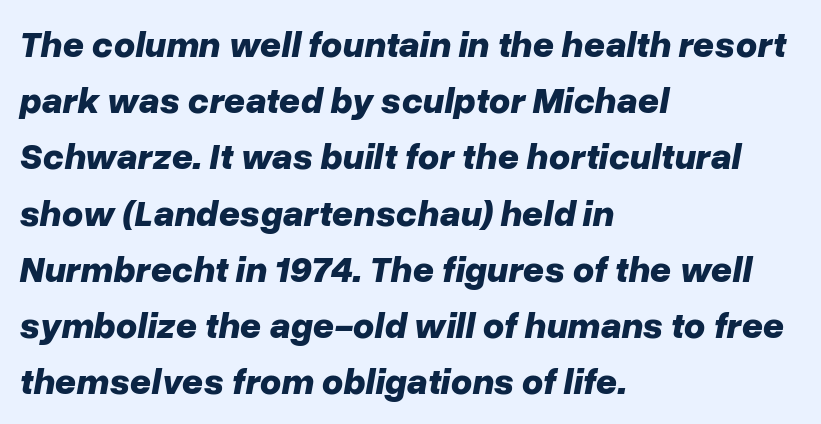
The axis of the letterforms is tilted away from vertical. A typesetter would call this zero additional tracking. Each new line begins a customary step beneath the previous one. Think of a printed novel: that variable character pitch is what you see here. Typeset ragged right — the left edge is the straight one. Beneath every word, the page is bare.
